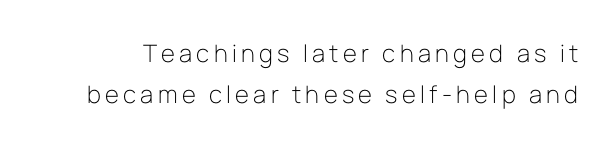
Q: Is the text bold? A: No.
Q: Is the text italic (slanted)? A: No, it is upright.
Q: Is the text underlined? A: No.
